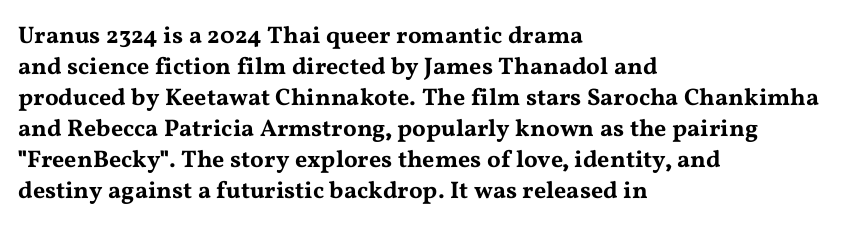
{"italic": "no", "underline": "no", "align": "left", "line_spacing": "normal", "line_spacing_ratio": 1.29, "letter_spacing": "normal", "letter_spacing_em": 0.0, "glyph_px": 24}
